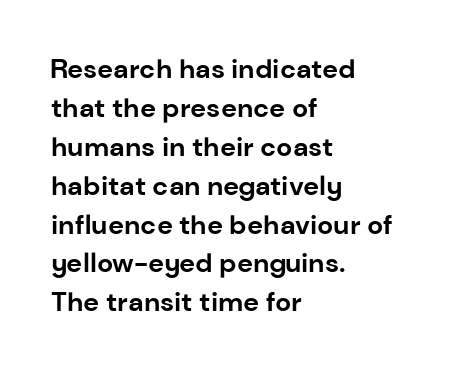
The image shows 27 px bold type, upright; set left-aligned, normal line spacing (1.44x), normal letter spacing, not underlined.
